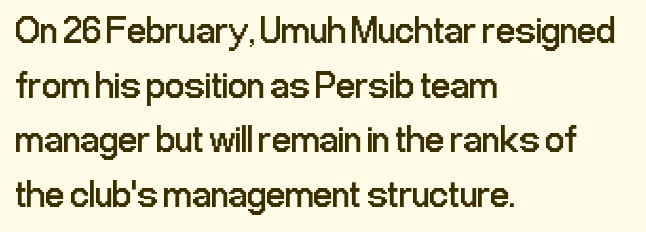
Q: Is the text bold? A: No.
Q: Is the text italic (slanted)? A: No, it is upright.
Q: Is the typeface a serif or a sans-serif typeface? A: Sans-serif.
Q: Is the text underlined? A: No.
Q: How is the paragraph aligned? A: Left-aligned.
Q: Is the spacing between letters normal or unusually wide? A: Normal.
Q: Is the spacing between lines tight, normal or loose? A: Normal.
Q: Width (condensed, normal, or wide)? A: Condensed.
Q: Stroke contrast? A: Low.
Q: x-height? A: Medium.
Q: Monospaced? A: No.
